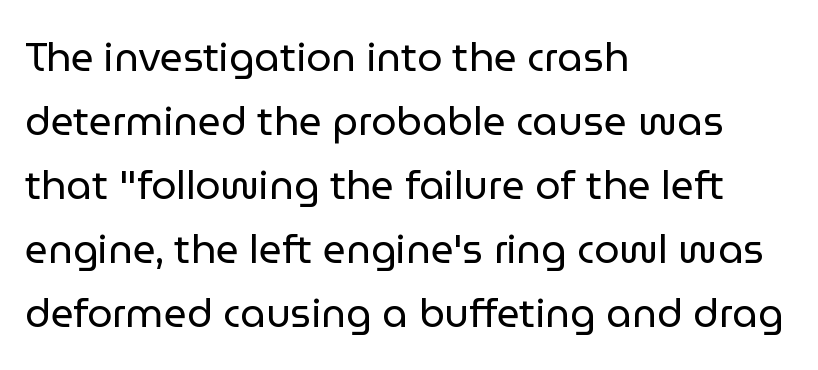
{"serif": "no", "italic": "no", "bold": "no", "weight": "regular", "width": "normal", "stroke_contrast": "low", "x_height": "medium", "monospaced": "no", "underline": "no", "align": "left", "line_spacing": "normal", "line_spacing_ratio": 1.6, "letter_spacing": "normal", "letter_spacing_em": 0.0, "glyph_px": 40}
